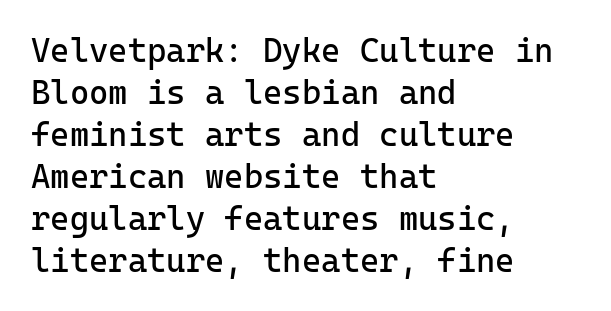
The image shows 33 px regular-weight sans-serif type, upright, monospaced; set left-aligned, normal line spacing (1.27x), normal letter spacing, not underlined; low stroke contrast and a medium x-height.
